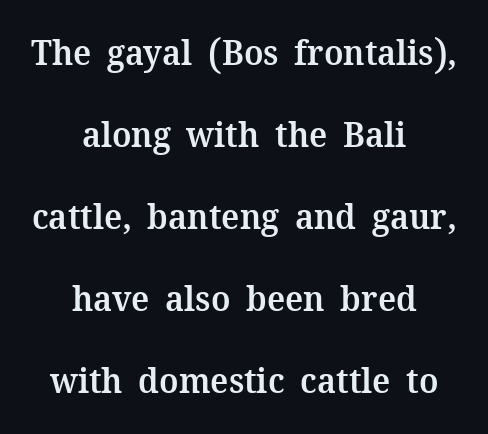
The image shows 35 px semibold serif type, upright; set centered, loose line spacing (2.34x), normal letter spacing, not underlined; medium stroke contrast and a medium x-height.
